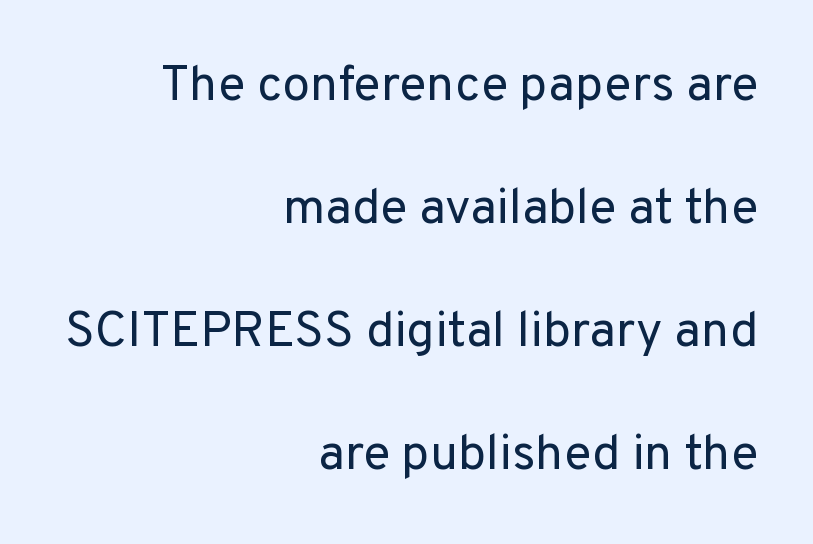
The image shows 50 px regular-weight sans-serif type, upright; set right-aligned, loose line spacing (2.46x), normal letter spacing, not underlined; low stroke contrast and a medium x-height.
